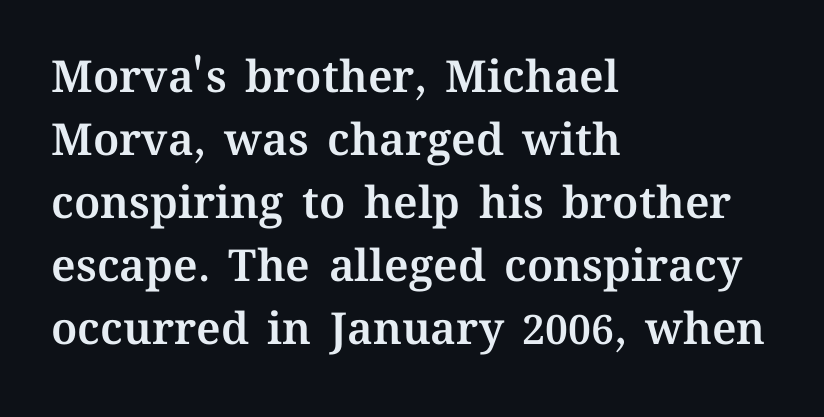
{"italic": "no", "width": "normal", "stroke_contrast": "medium", "x_height": "medium", "monospaced": "no", "underline": "no", "align": "left", "line_spacing": "normal", "line_spacing_ratio": 1.43, "letter_spacing": "normal", "letter_spacing_em": 0.0, "glyph_px": 44}
